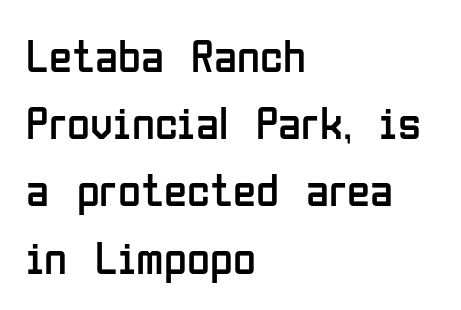
Q: Is the text bold? A: No.
Q: Is the text italic (slanted)? A: No, it is upright.
Q: Is the typeface a serif or a sans-serif typeface? A: Sans-serif.
Q: Is the text underlined? A: No.
Q: How is the paragraph aligned? A: Left-aligned.
Q: Is the spacing between letters normal or unusually wide? A: Normal.
Q: Is the spacing between lines tight, normal or loose? A: Normal.
Q: Width (condensed, normal, or wide)? A: Condensed.
Q: Stroke contrast? A: Low.
Q: x-height? A: Medium.
Q: Monospaced? A: No.
